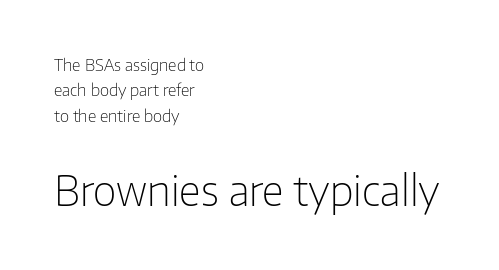
Note: no serifs on the glyphs. The strokes are not fattened; the text isn't bold. Think of a printed novel: that variable character pitch is what you see here. Beneath every word, the page is bare.
